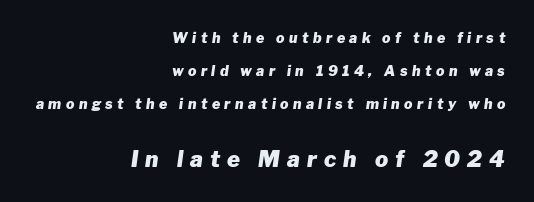
The image shows 22 px bold type, italic (leaning right); set right-aligned, loose line spacing (2.34x), unusually wide letter spacing (+0.32 em), not underlined; the second (bottom) block is 1.57x larger.
